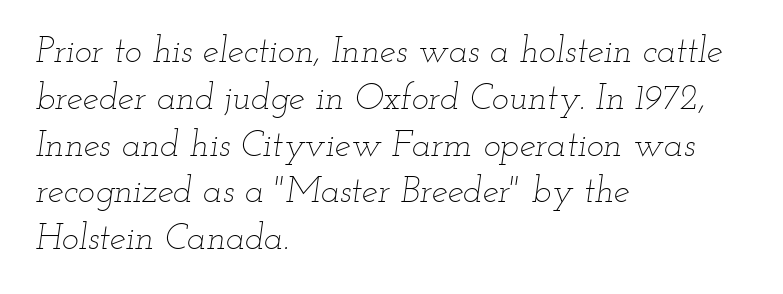
The image shows 36 px thin, wide type, italic (leaning right); set left-aligned, normal line spacing (1.3x), normal letter spacing, not underlined; low stroke contrast and a small x-height.
